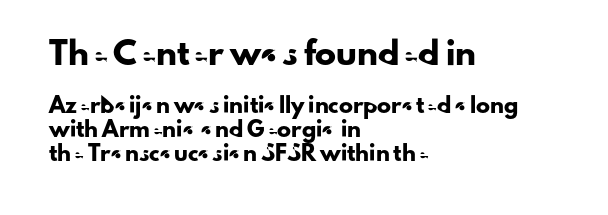
Q: Is the text italic (slanted)? A: No, it is upright.
Q: Is the text underlined? A: No.
Q: How is the paragraph aligned? A: Left-aligned.
Q: Is the spacing between letters normal or unusually wide? A: Normal.
Q: Which block of text is set in a larger size, the first (top) or the second (bottom)? A: The first (top) one.
